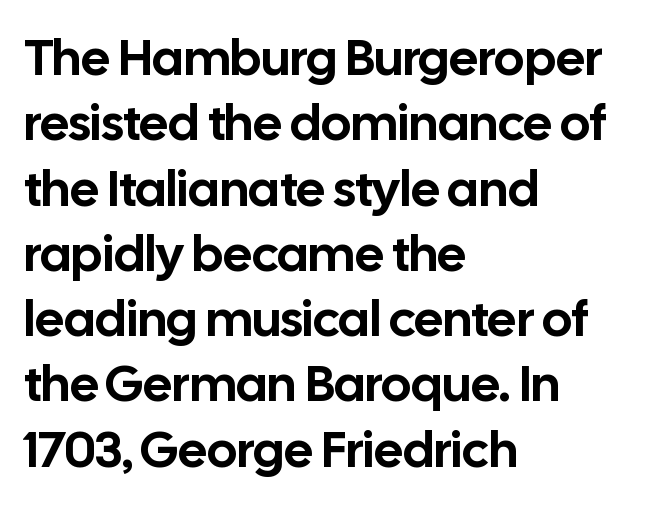
{"serif": "no", "italic": "no", "width": "normal", "stroke_contrast": "low", "x_height": "medium", "monospaced": "no", "underline": "no", "align": "left", "line_spacing": "normal", "line_spacing_ratio": 1.28, "letter_spacing": "normal", "letter_spacing_em": 0.0, "glyph_px": 51}
